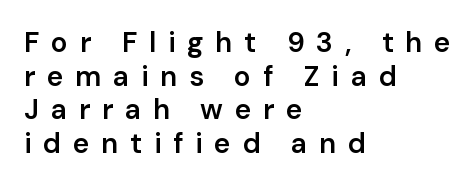
Alignment: flush left. Each row of text sits above clean, open space. Upright lettering throughout. Typographically, this falls in the sans-serif category.
